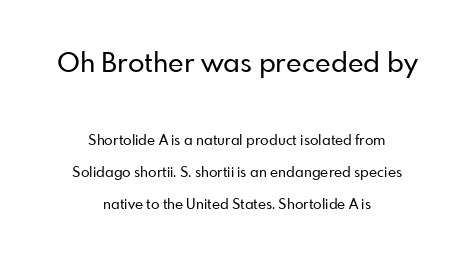
Does the copy run flush right? No — it is centered line by line. The rendering shrinks the type as you move from the upper chunk to the lower. These lines were composed using upright roman letters. The space between consecutive lines is lavish.
